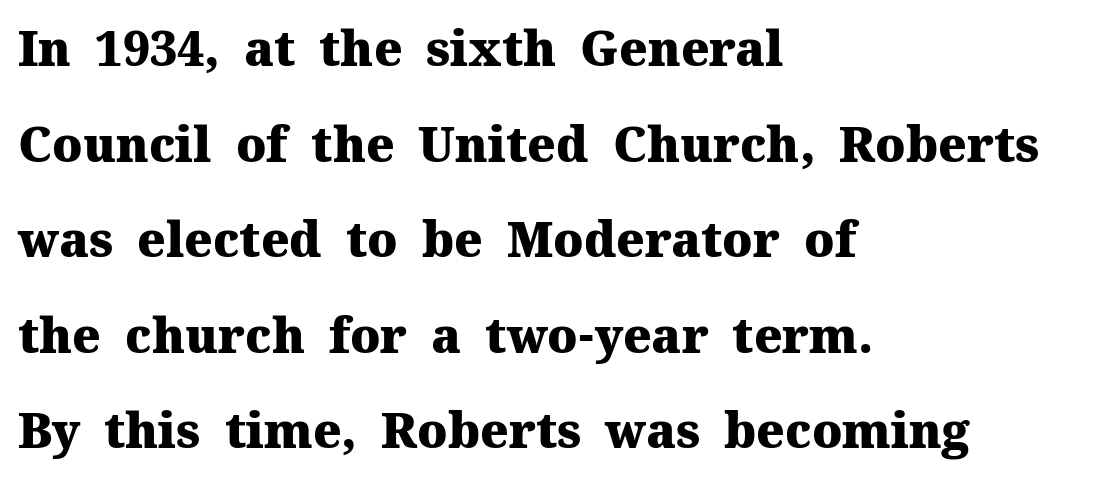
Q: Is the text bold? A: Yes.
Q: Is the text italic (slanted)? A: No, it is upright.
Q: Is the typeface a serif or a sans-serif typeface? A: Serif.
Q: Is the text underlined? A: No.
Q: How is the paragraph aligned? A: Left-aligned.
Q: Is the spacing between letters normal or unusually wide? A: Normal.
Q: Is the spacing between lines tight, normal or loose? A: Loose.
Q: Width (condensed, normal, or wide)? A: Normal.
Q: Stroke contrast? A: Medium.
Q: x-height? A: Medium.
Q: Monospaced? A: No.
